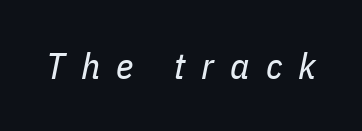
Q: Is the text bold? A: No.
Q: Is the text italic (slanted)? A: Yes, it leans right by about 11 degrees.
Q: Is the text underlined? A: No.
Q: Is the spacing between letters normal or unusually wide? A: Unusually wide.
Q: Width (condensed, normal, or wide)? A: Condensed.
Q: Stroke contrast? A: Low.
Q: x-height? A: Medium.
Q: Monospaced? A: No.
